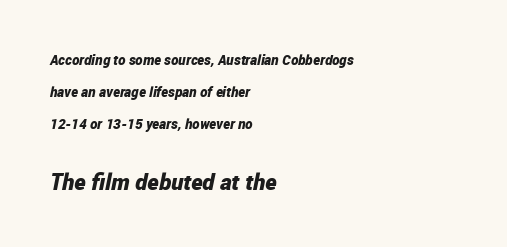
Q: Is the text bold? A: Yes.
Q: Is the text italic (slanted)? A: Yes, it leans right by about 12 degrees.
Q: Is the text underlined? A: No.
Q: How is the paragraph aligned? A: Left-aligned.
Q: Is the spacing between letters normal or unusually wide? A: Normal.
Q: Is the spacing between lines tight, normal or loose? A: Loose.
Q: Which block of text is set in a larger size, the first (top) or the second (bottom)? A: The second (bottom) one.
